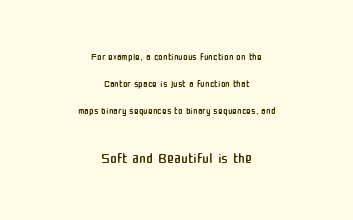
{"italic": "no", "bold": "no", "underline": "no", "align": "center", "line_spacing": "loose", "line_spacing_ratio": 1.93, "letter_spacing": "normal", "letter_spacing_em": 0.0, "larger_block": "second", "size_ratio": 1.5, "glyph_px": 21}
